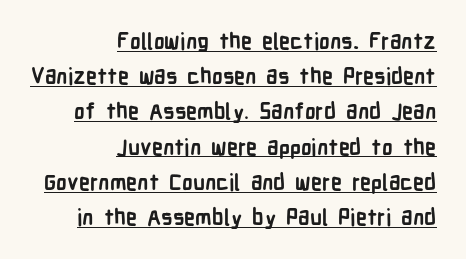
{"italic": "no", "bold": "yes", "underline": "yes", "align": "right", "line_spacing": "normal", "line_spacing_ratio": 1.6, "letter_spacing": "normal", "letter_spacing_em": 0.0, "glyph_px": 22}
